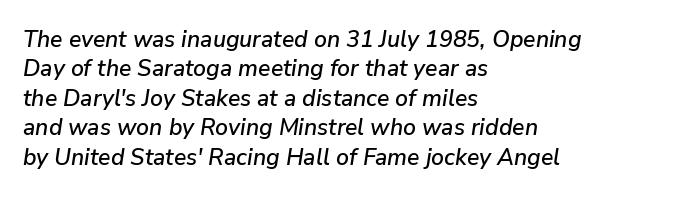
Rule under the text: the space is simply empty. Compared with typical paragraphs, the rows here are spaced about the same. Glyph-to-glyph distance matches everyday printed text. Rendered with sloped, italic letterforms.
